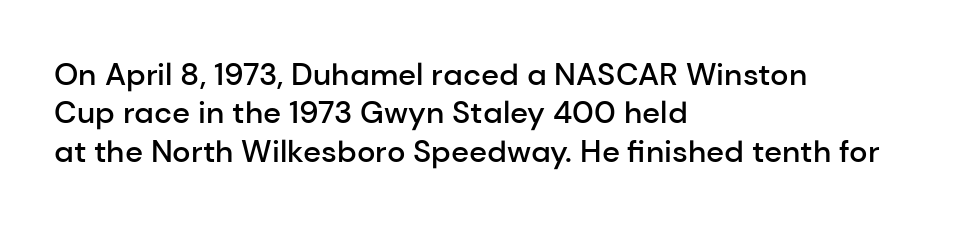
The lines in this sample share a left origin and differ only in where they stop. You could not count columns in this text — the font is proportionally spaced. The text was rendered using a sans face with plain stroke endings. Vertical strokes here are truly vertical.
